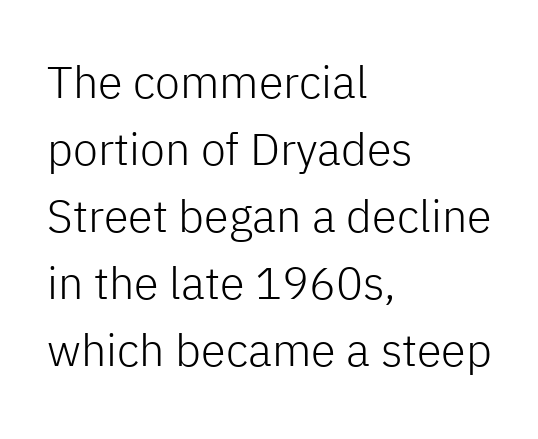
Q: Is the text bold? A: No.
Q: Is the text italic (slanted)? A: No, it is upright.
Q: Is the typeface a serif or a sans-serif typeface? A: Sans-serif.
Q: Is the text underlined? A: No.
Q: How is the paragraph aligned? A: Left-aligned.
Q: Is the spacing between letters normal or unusually wide? A: Normal.
Q: Is the spacing between lines tight, normal or loose? A: Normal.
Q: Width (condensed, normal, or wide)? A: Normal.
Q: Stroke contrast? A: Low.
Q: x-height? A: Medium.
Q: Monospaced? A: No.
